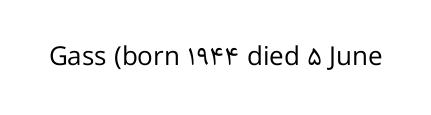
{"italic": "no", "bold": "no", "underline": "no", "letter_spacing": "normal", "letter_spacing_em": 0.0, "glyph_px": 26}
